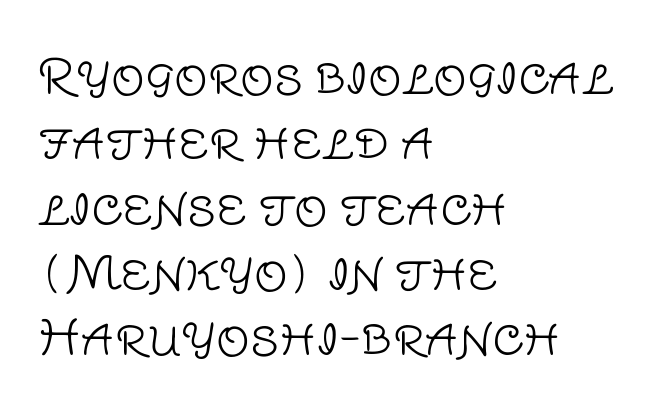
{"serif": "no", "bold": "no", "weight": "light", "width": "normal", "stroke_contrast": "low", "x_height": "large", "monospaced": "no", "underline": "no", "align": "left", "line_spacing": "normal", "line_spacing_ratio": 1.39, "letter_spacing": "normal", "letter_spacing_em": 0.0, "glyph_px": 47}
